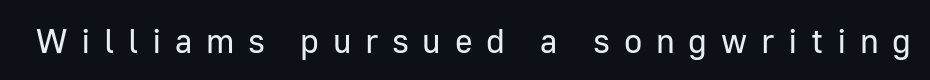
The image shows 34 px regular-weight sans-serif type, upright; set unusually wide letter spacing (+0.4 em), not underlined; low stroke contrast and a medium x-height.
